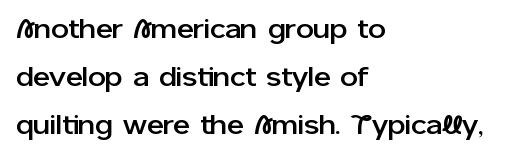
Q: Is the text italic (slanted)? A: No, it is upright.
Q: Is the typeface a serif or a sans-serif typeface? A: Sans-serif.
Q: Is the text underlined? A: No.
Q: How is the paragraph aligned? A: Left-aligned.
Q: Is the spacing between letters normal or unusually wide? A: Normal.
Q: Width (condensed, normal, or wide)? A: Normal.
Q: Stroke contrast? A: Low.
Q: x-height? A: Medium.
Q: Monospaced? A: No.
